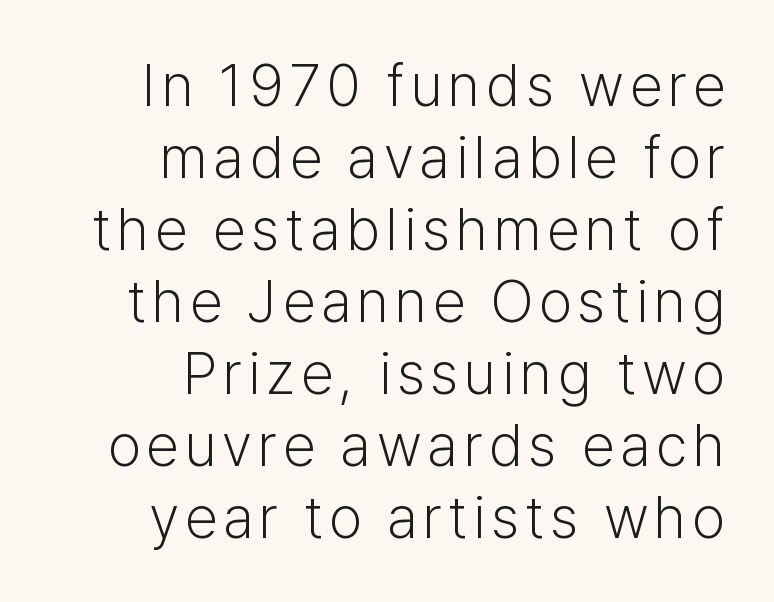
The image shows 59 px light sans-serif type, upright; set right-aligned, line spacing 1.22x, not underlined; low stroke contrast and a medium x-height.
